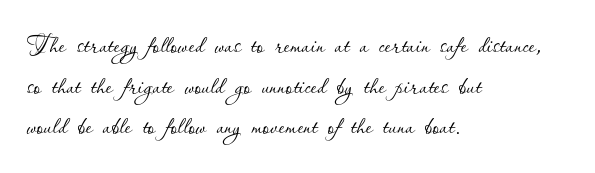
The words here are not underlined. The compositor pushed each line to the left boundary. A typesetter would call this proportional, since set widths differ per character. Inter-character spacing is left at the font's built-in metrics. The cut favours lightness, reaching ordinary text weight at its darkest.
